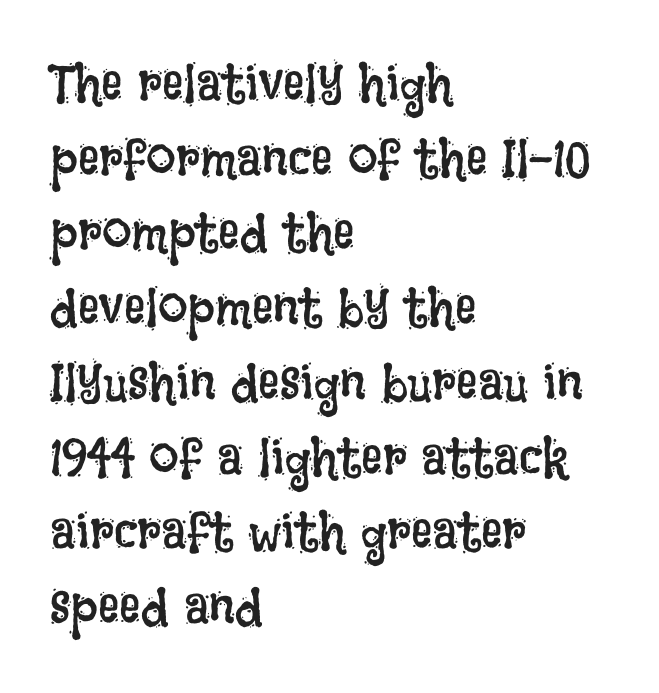
Look at the tracking — it's just the regular setting, nothing added. These lines are rendered in a variable-pitch font. The passage is arranged the way most books set body copy — flush left. Just letters on the line, the space beneath them empty.
